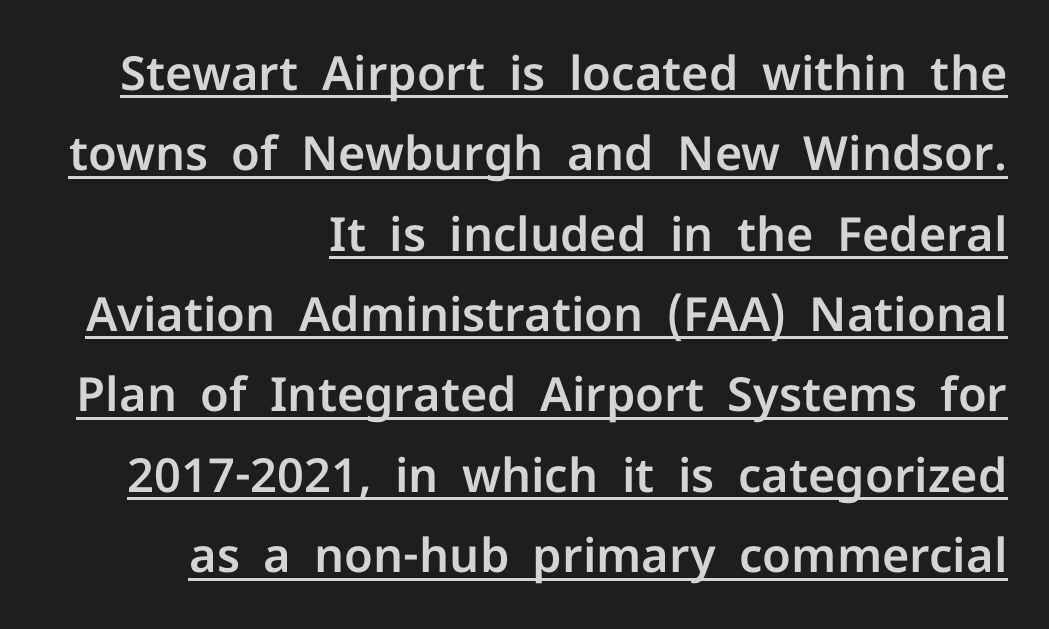
Q: Is the text italic (slanted)? A: No, it is upright.
Q: Is the typeface a serif or a sans-serif typeface? A: Sans-serif.
Q: Is the text underlined? A: Yes.
Q: How is the paragraph aligned? A: Right-aligned.
Q: Is the spacing between letters normal or unusually wide? A: Normal.
Q: Width (condensed, normal, or wide)? A: Normal.
Q: Stroke contrast? A: Low.
Q: x-height? A: Medium.
Q: Monospaced? A: No.
